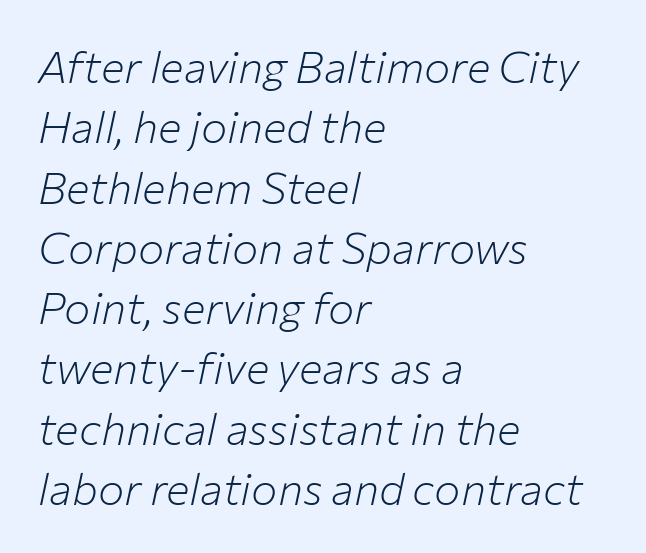
{"italic": "yes", "lean": "right", "slant_degrees": 12, "bold": "no", "weight": "light", "width": "normal", "stroke_contrast": "low", "x_height": "medium", "monospaced": "no", "underline": "no", "align": "left", "line_spacing": "normal", "line_spacing_ratio": 1.37, "letter_spacing": "normal", "letter_spacing_em": 0.0, "glyph_px": 44}
